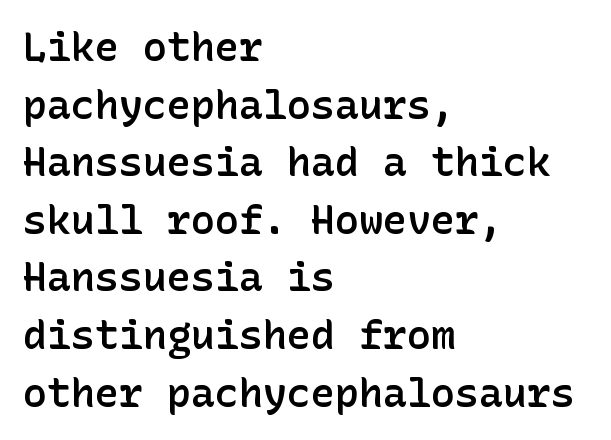
The image shows 40 px semibold sans-serif type, upright; set left-aligned, normal line spacing (1.44x), normal letter spacing, not underlined; low stroke contrast and a medium x-height.
